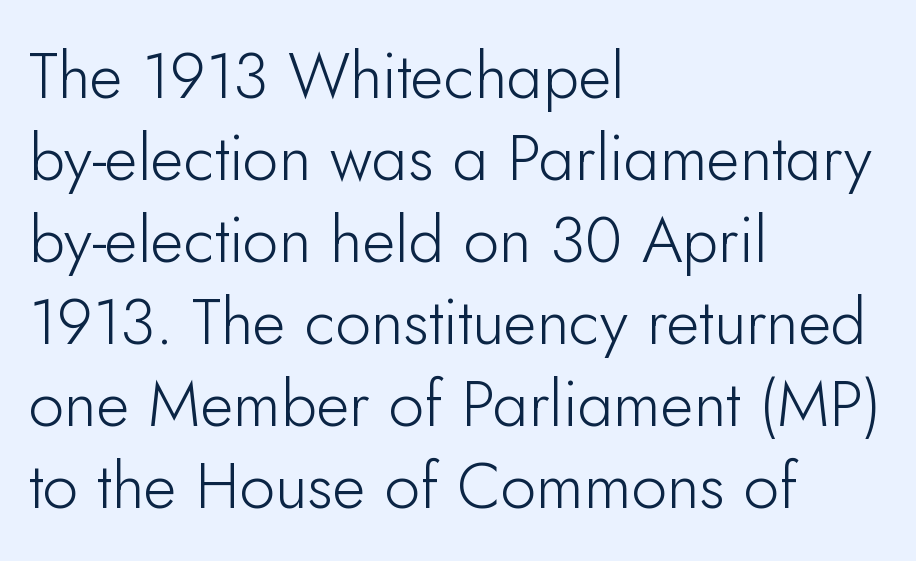
{"serif": "no", "italic": "no", "bold": "no", "weight": "light", "width": "normal", "stroke_contrast": "low", "x_height": "small", "monospaced": "no", "underline": "no", "align": "left", "line_spacing": "normal", "line_spacing_ratio": 1.28, "letter_spacing": "normal", "letter_spacing_em": 0.0, "glyph_px": 64}
